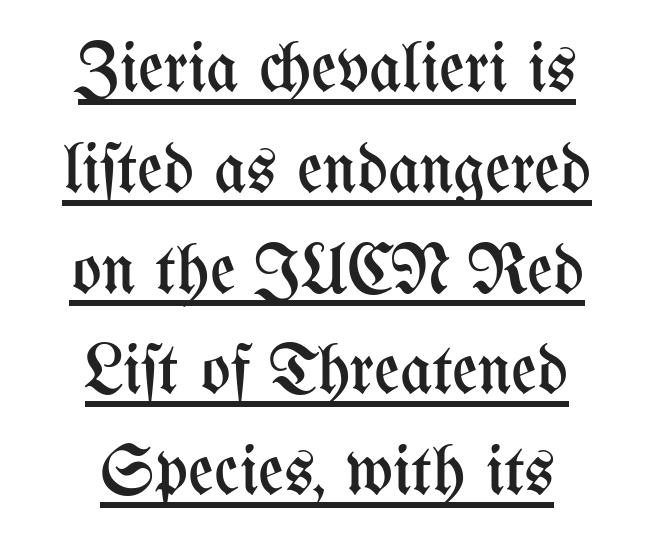
The image shows 70 px regular-weight, condensed type, upright; set normal line spacing (1.44x), normal letter spacing, underlined; medium stroke contrast and a medium x-height.
